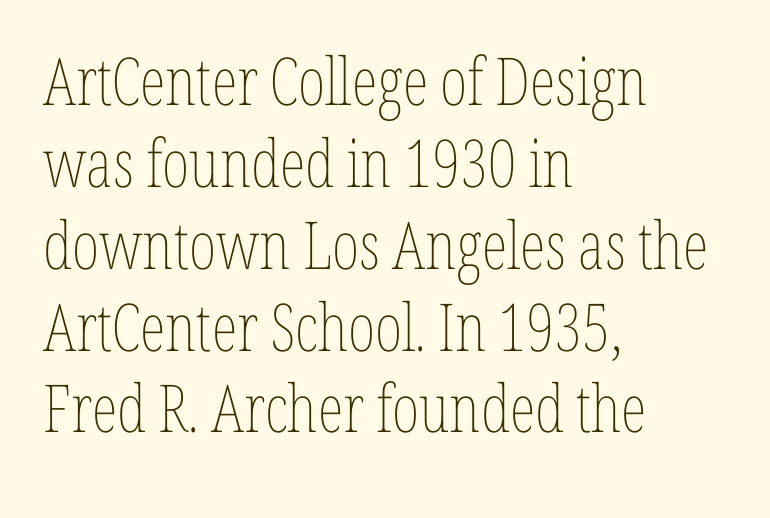
Q: Is the text bold? A: No.
Q: Is the text italic (slanted)? A: No, it is upright.
Q: Is the text underlined? A: No.
Q: How is the paragraph aligned? A: Left-aligned.
Q: Is the spacing between letters normal or unusually wide? A: Normal.
Q: Width (condensed, normal, or wide)? A: Condensed.
Q: Stroke contrast? A: Low.
Q: x-height? A: Medium.
Q: Monospaced? A: No.
